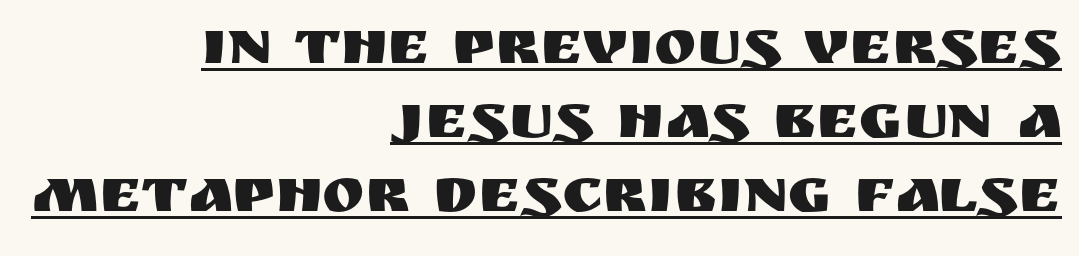
The image shows 64 px sans-serif type, upright; set right-aligned, line spacing 1.16x, normal letter spacing, underlined; medium stroke contrast and a large x-height.
